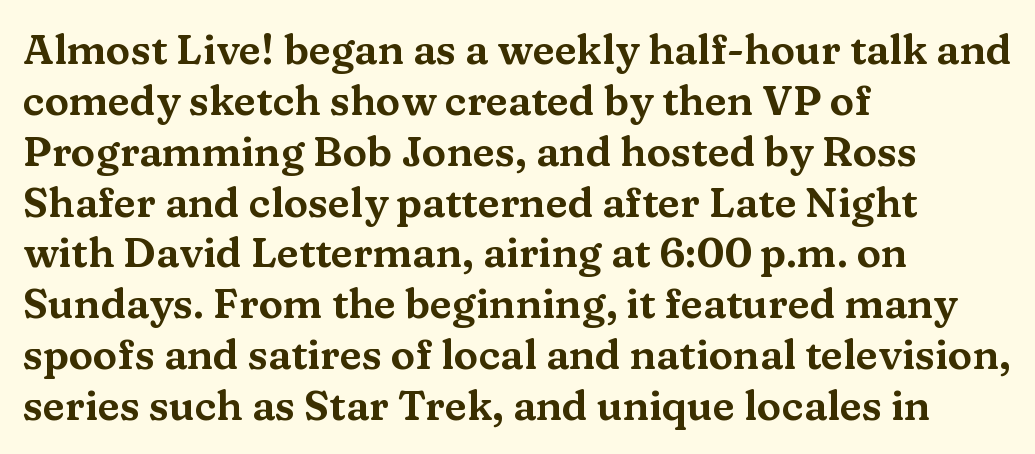
Q: Is the text italic (slanted)? A: No, it is upright.
Q: Is the typeface a serif or a sans-serif typeface? A: Serif.
Q: Is the text underlined? A: No.
Q: How is the paragraph aligned? A: Left-aligned.
Q: Is the spacing between letters normal or unusually wide? A: Normal.
Q: Width (condensed, normal, or wide)? A: Wide.
Q: Stroke contrast? A: Medium.
Q: x-height? A: Medium.
Q: Monospaced? A: No.
